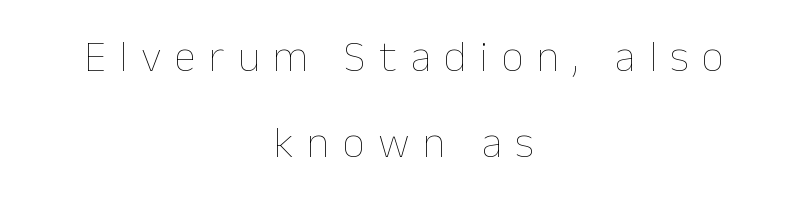
The image shows 44 px thin type, upright; set centered, loose line spacing (1.96x), unusually wide letter spacing (+0.3 em), not underlined; low stroke contrast and a medium x-height.
